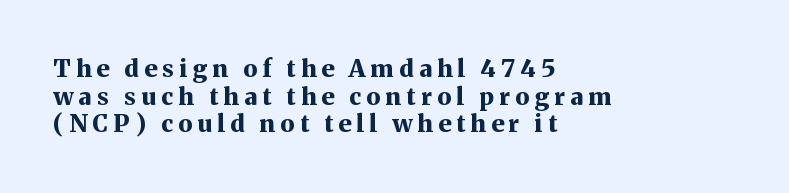
Stroke thickness is high; the sample reads as a true bold. Glyph-to-glyph distance is far greater than everyday printed text. The leading is snug, giving the passage a crowded texture. The lines in this sample share a left origin and differ only in where they stop. Check the space under the baseline: it is left empty.
